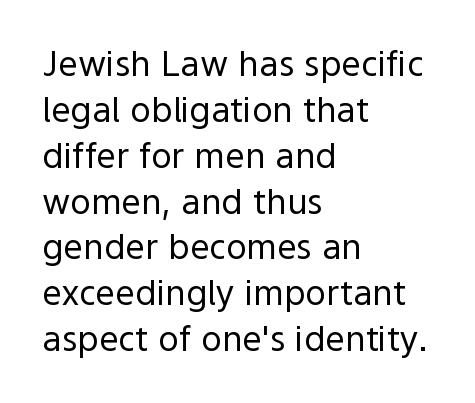
Q: Is the text bold? A: No.
Q: Is the text italic (slanted)? A: No, it is upright.
Q: Is the typeface a serif or a sans-serif typeface? A: Sans-serif.
Q: Is the text underlined? A: No.
Q: How is the paragraph aligned? A: Left-aligned.
Q: Is the spacing between letters normal or unusually wide? A: Normal.
Q: Is the spacing between lines tight, normal or loose? A: Normal.
Q: Width (condensed, normal, or wide)? A: Normal.
Q: x-height? A: Medium.
Q: Monospaced? A: No.
